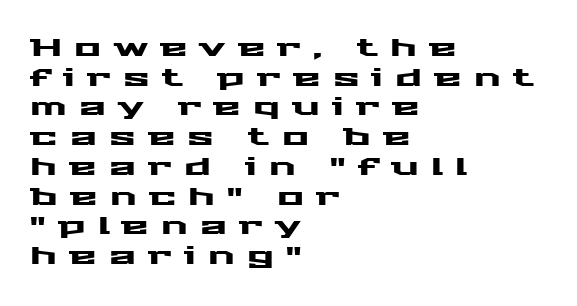
This sample uses expanded letter spacing, leaving extra air between glyphs. Upright lettering throughout. Check under the words: just untouched page. The setting favours the left margin, as ordinary paragraphs usually do.
